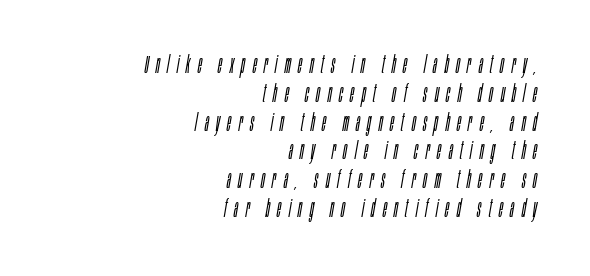
{"italic": "yes", "lean": "right", "slant_degrees": 10, "bold": "no", "underline": "no", "align": "right", "line_spacing_ratio": 1.2, "letter_spacing": "wide", "letter_spacing_em": 0.31, "glyph_px": 24}
